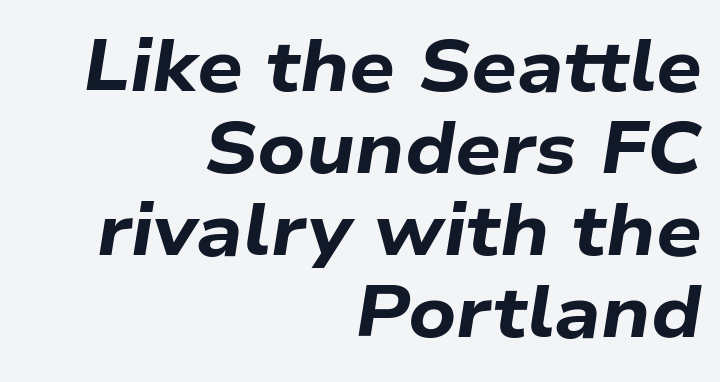
The image shows 72 px bold, wide type, italic (leaning right); set right-aligned, tight line spacing (1.14x), normal letter spacing, not underlined; low stroke contrast and a medium x-height.
